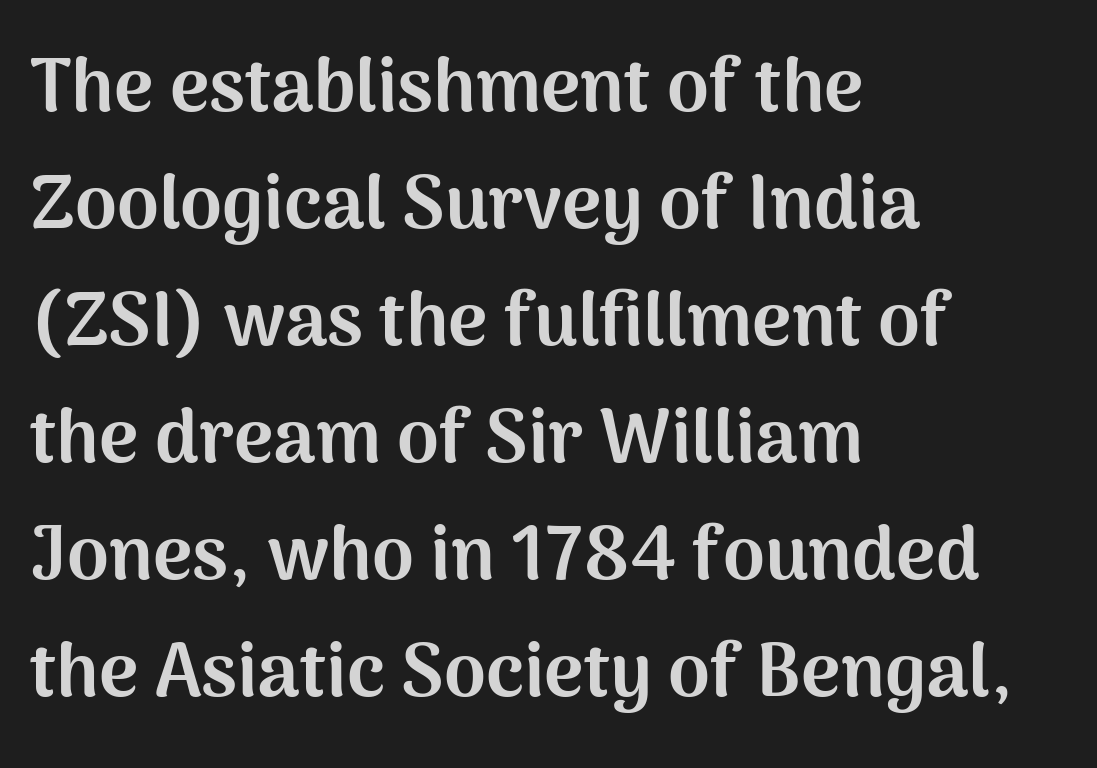
The image shows 75 px bold sans-serif type, upright; set left-aligned, normal line spacing (1.56x), normal letter spacing, not underlined; medium stroke contrast and a medium x-height.
